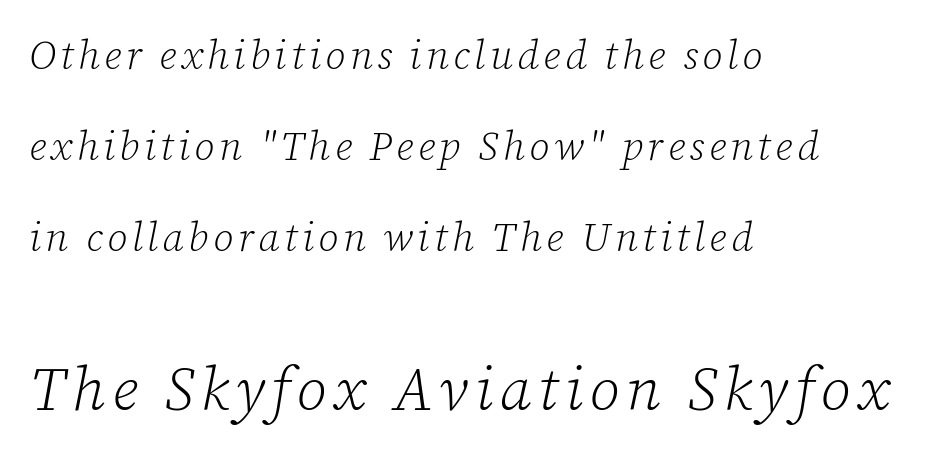
{"serif": "yes", "italic": "yes", "lean": "right", "slant_degrees": 12, "bold": "no", "weight": "light", "width": "normal", "stroke_contrast": "low", "x_height": "medium", "monospaced": "no", "underline": "no", "align": "left", "line_spacing": "loose", "line_spacing_ratio": 2.28, "larger_block": "second", "size_ratio": 1.5, "glyph_px": 60}
